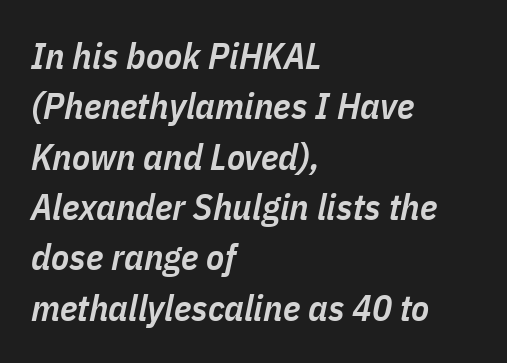
Q: Is the text bold? A: Semi-bold.
Q: Is the text italic (slanted)? A: Yes, it leans right by about 11 degrees.
Q: Is the text underlined? A: No.
Q: How is the paragraph aligned? A: Left-aligned.
Q: Is the spacing between letters normal or unusually wide? A: Normal.
Q: Is the spacing between lines tight, normal or loose? A: Normal.
Q: Width (condensed, normal, or wide)? A: Condensed.
Q: Stroke contrast? A: Low.
Q: x-height? A: Medium.
Q: Monospaced? A: No.
